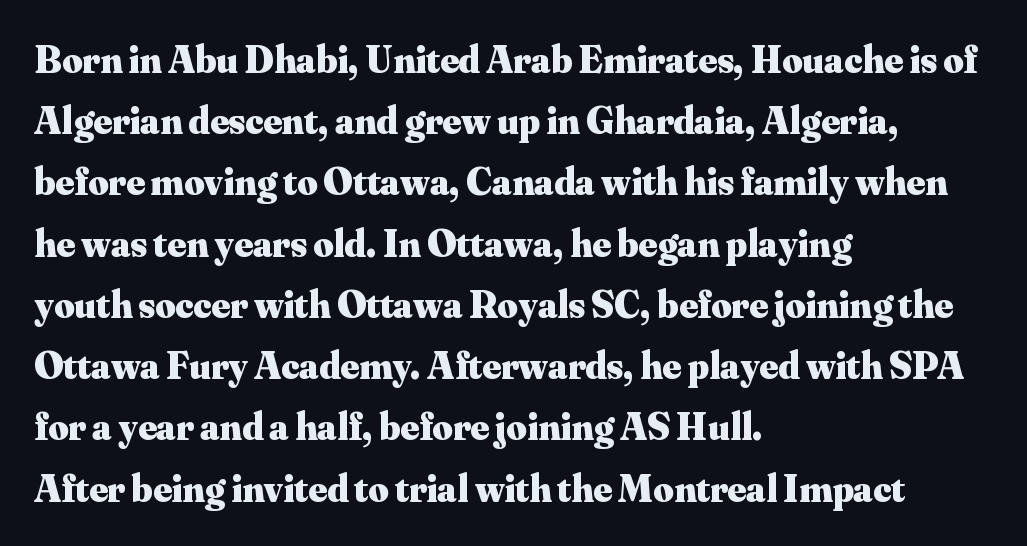
{"serif": "yes", "italic": "no", "bold": "yes", "weight": "heavy", "width": "normal", "stroke_contrast": "medium", "x_height": "small", "monospaced": "no", "underline": "no", "align": "left", "line_spacing": "normal", "line_spacing_ratio": 1.57, "letter_spacing": "normal", "letter_spacing_em": 0.0, "glyph_px": 39}
